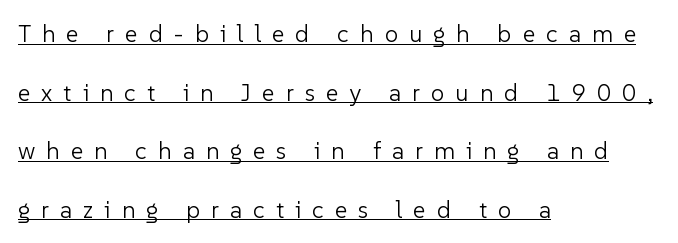
{"italic": "no", "bold": "no", "underline": "yes", "align": "left", "line_spacing": "loose", "line_spacing_ratio": 2.44, "letter_spacing": "wide", "letter_spacing_em": 0.46, "glyph_px": 24}
